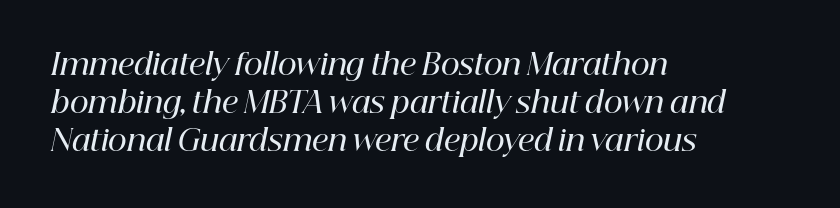
{"serif": "yes", "italic": "yes", "lean": "right", "slant_degrees": 12, "bold": "semi", "weight": "semibold", "width": "normal", "stroke_contrast": "high", "x_height": "medium", "monospaced": "no", "underline": "no", "align": "left", "line_spacing": "normal", "line_spacing_ratio": 1.31, "letter_spacing": "normal", "letter_spacing_em": 0.0, "glyph_px": 29}
